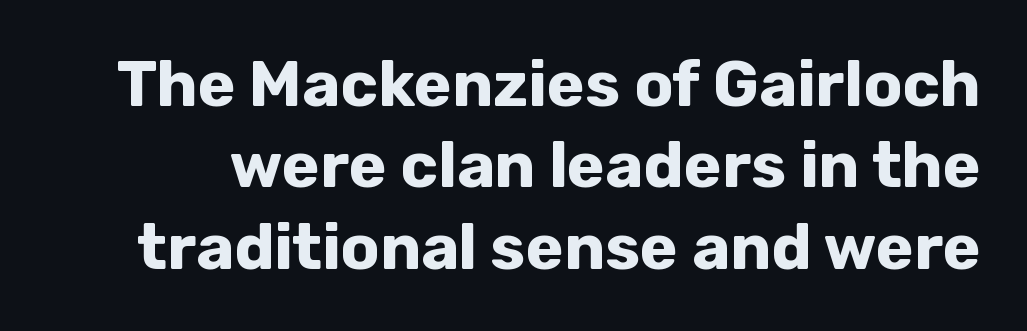
Q: Is the text bold? A: Yes.
Q: Is the text italic (slanted)? A: No, it is upright.
Q: Is the typeface a serif or a sans-serif typeface? A: Sans-serif.
Q: Is the text underlined? A: No.
Q: Is the spacing between letters normal or unusually wide? A: Normal.
Q: Is the spacing between lines tight, normal or loose? A: Normal.
Q: Width (condensed, normal, or wide)? A: Normal.
Q: Stroke contrast? A: Low.
Q: x-height? A: Medium.
Q: Monospaced? A: No.
